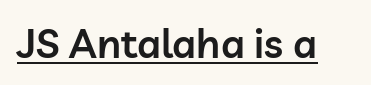
Q: Is the text bold? A: Semi-bold.
Q: Is the text italic (slanted)? A: No, it is upright.
Q: Is the typeface a serif or a sans-serif typeface? A: Sans-serif.
Q: Is the text underlined? A: Yes.
Q: Is the spacing between letters normal or unusually wide? A: Normal.
Q: Width (condensed, normal, or wide)? A: Normal.
Q: Stroke contrast? A: Low.
Q: x-height? A: Medium.
Q: Monospaced? A: No.
